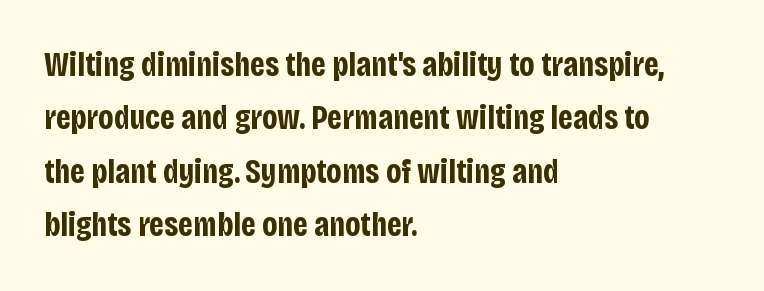
{"serif": "no", "italic": "no", "bold": "yes", "weight": "bold", "width": "condensed", "stroke_contrast": "low", "x_height": "large", "monospaced": "no", "underline": "no", "align": "left", "line_spacing": "normal", "line_spacing_ratio": 1.57, "letter_spacing": "normal", "letter_spacing_em": 0.0, "glyph_px": 34}
